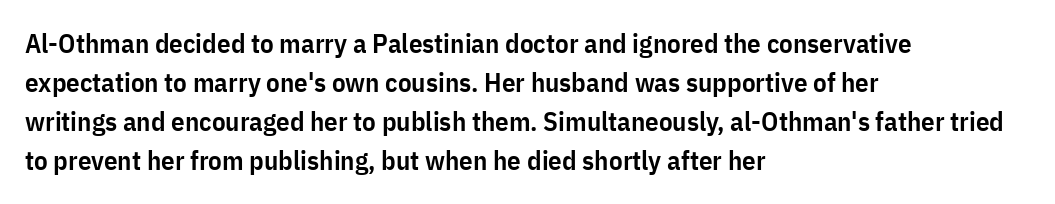
Q: Is the text bold? A: Semi-bold.
Q: Is the text italic (slanted)? A: No, it is upright.
Q: Is the text underlined? A: No.
Q: How is the paragraph aligned? A: Left-aligned.
Q: Is the spacing between letters normal or unusually wide? A: Normal.
Q: Is the spacing between lines tight, normal or loose? A: Normal.
